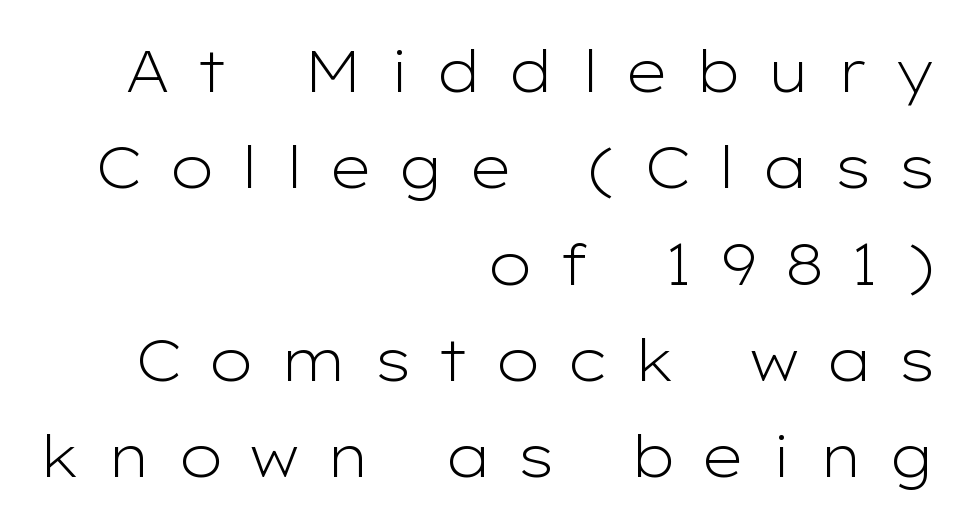
The image shows 58 px light, wide sans-serif type, upright; set right-aligned, normal line spacing (1.66x), unusually wide letter spacing (+0.44 em), not underlined; low stroke contrast and a medium x-height.
